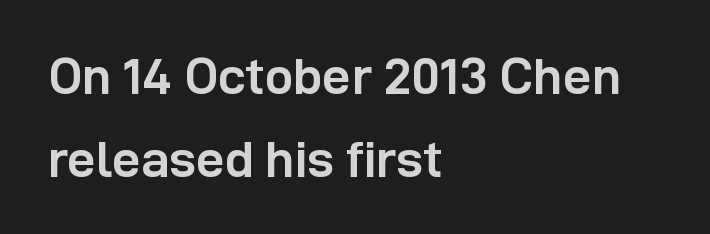
The image shows 51 px semibold sans-serif type, upright; set left-aligned, normal line spacing (1.62x), normal letter spacing, not underlined; low stroke contrast and a medium x-height.
